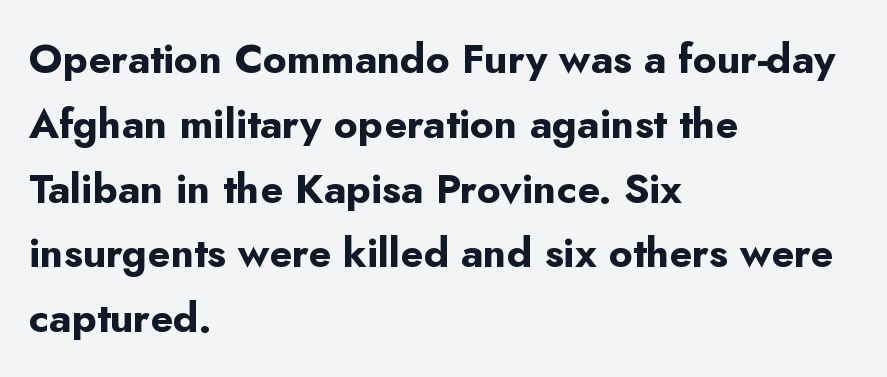
The rendering uses a bold face; every stroke is thick and dark. Horizontal alignment here is leftward, the default for most running prose. Rows of type keep a routine distance in the vertical direction. This rendering leaves character spacing at its baseline value. This sample uses a sans-serif face.
